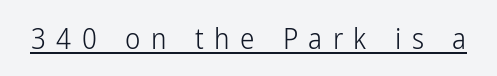
The image shows 29 px light, condensed sans-serif type, upright; set unusually wide letter spacing (+0.36 em), underlined; low stroke contrast and a medium x-height.
